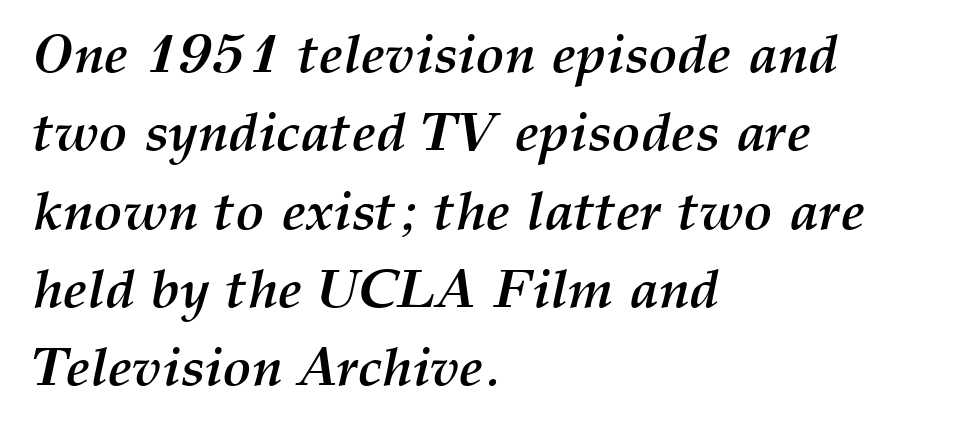
The image shows 54 px semibold type, italic (leaning right); set left-aligned, normal line spacing (1.45x), normal letter spacing, not underlined; medium stroke contrast and a medium x-height.
